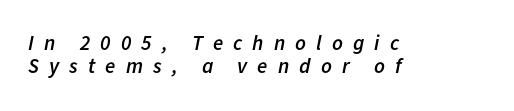
This rendering uses left alignment, leaving the right contour irregular. Students, observe: this is what under-led, compact text looks like. Set as a demibold, roughly 600 on the weight scale. Would a proofreader flag this as italicized? Yes.
